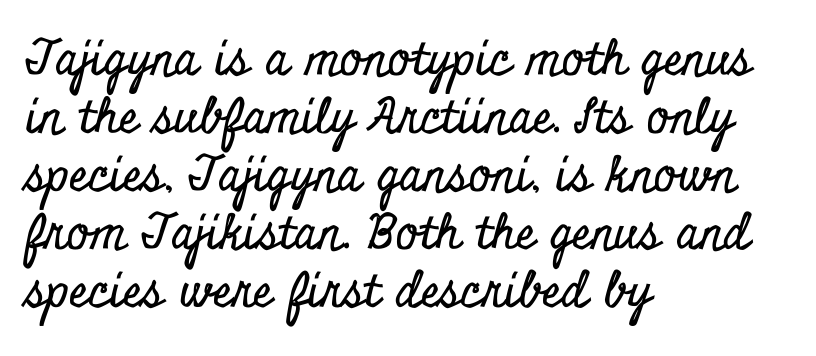
{"serif": "yes", "width": "condensed", "stroke_contrast": "low", "x_height": "small", "monospaced": "no", "underline": "no", "align": "left", "line_spacing_ratio": 1.21, "letter_spacing": "normal", "letter_spacing_em": 0.0, "glyph_px": 48}
